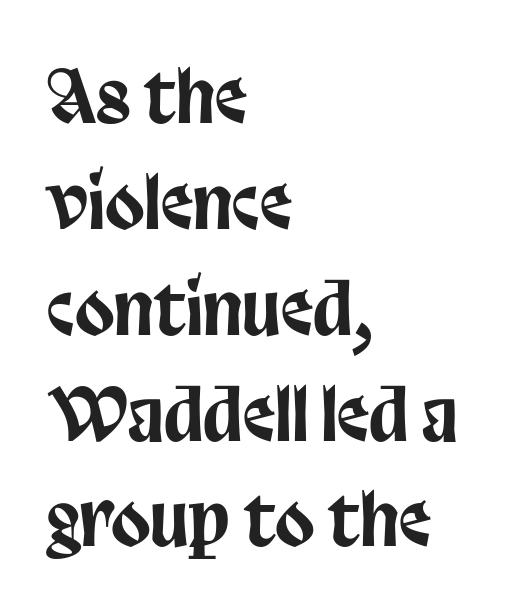
The image shows 72 px condensed sans-serif type, upright; set left-aligned, normal line spacing (1.47x), normal letter spacing, not underlined; low stroke contrast and a large x-height.
